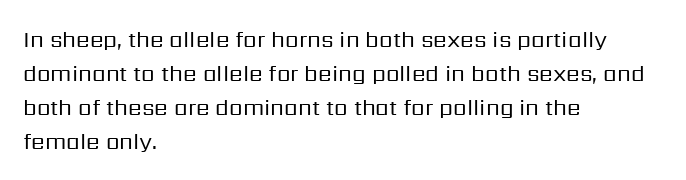
The image shows 22 px text type, upright; set left-aligned, normal line spacing (1.54x), normal letter spacing, not underlined.
